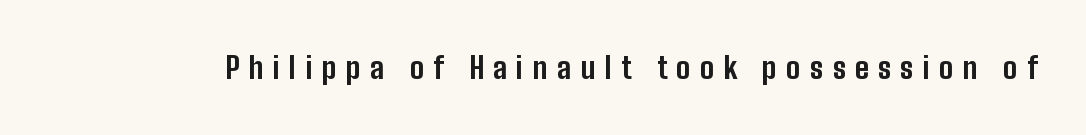
{"serif": "no", "italic": "no", "bold": "yes", "weight": "bold", "width": "condensed", "stroke_contrast": "low", "x_height": "medium", "monospaced": "no", "underline": "no", "letter_spacing": "wide", "letter_spacing_em": 0.31, "glyph_px": 30}
